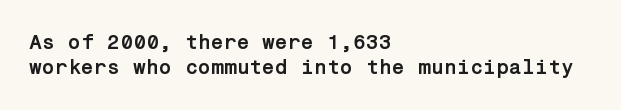
The gaps between neighbouring characters are ordinary and unremarkable. Heavy, bold letterforms. Posture: straight, roman, zero tilt. Caption: multi-line text, flush left, ragged right. Clear beneath every line of the passage.
